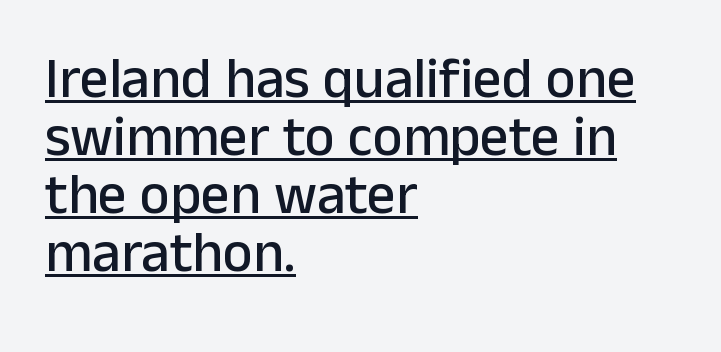
{"serif": "no", "italic": "no", "width": "normal", "stroke_contrast": "low", "x_height": "medium", "monospaced": "no", "underline": "yes", "align": "left", "line_spacing": "tight", "line_spacing_ratio": 1.02, "letter_spacing": "normal", "letter_spacing_em": 0.0, "glyph_px": 57}
